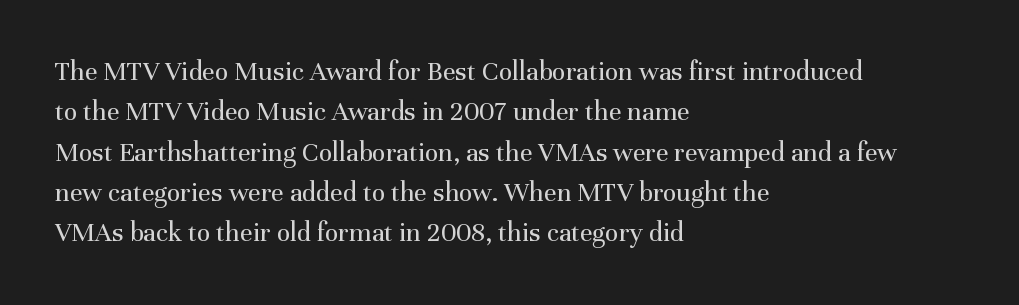
{"serif": "yes", "italic": "no", "bold": "no", "weight": "regular", "width": "normal", "stroke_contrast": "medium", "x_height": "medium", "monospaced": "no", "underline": "no", "align": "left", "line_spacing": "normal", "line_spacing_ratio": 1.44, "letter_spacing": "normal", "letter_spacing_em": 0.0, "glyph_px": 28}
